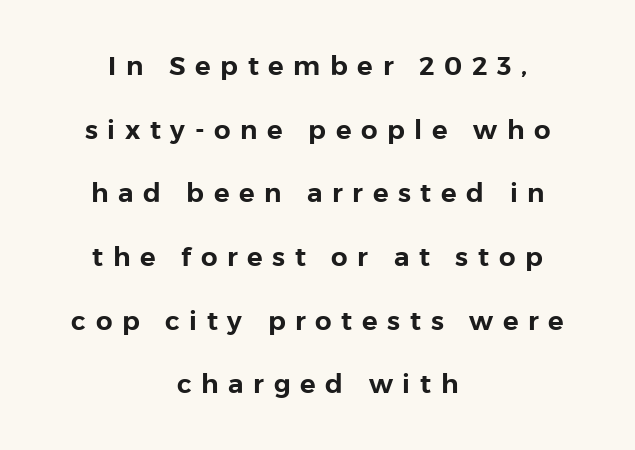
The image shows 26 px text type, upright; set centered, loose line spacing (2.45x), unusually wide letter spacing (+0.37 em), not underlined.
